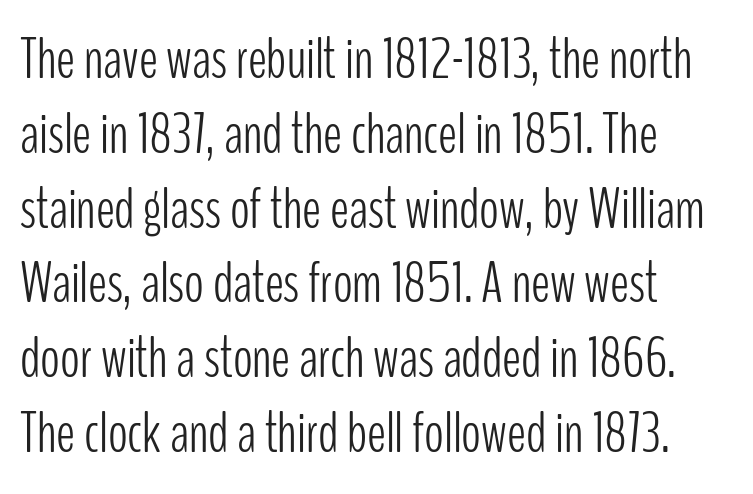
Weight: in the light-to-regular range. Compared with a centered layout, this one pins lines to the left instead. Does the leading feel generous? No, just average. The font's upright variant was chosen for this text. You could not count columns in this text — the font is proportionally spaced.
